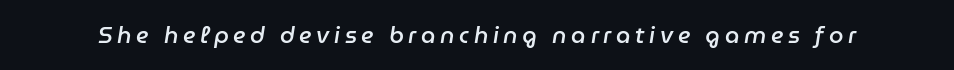
A bare baseline throughout the passage. Heft: intermediate — a semibold. There is plenty of visible air inserted between adjacent glyphs. Does the lettering tilt? It does — this is italic.
